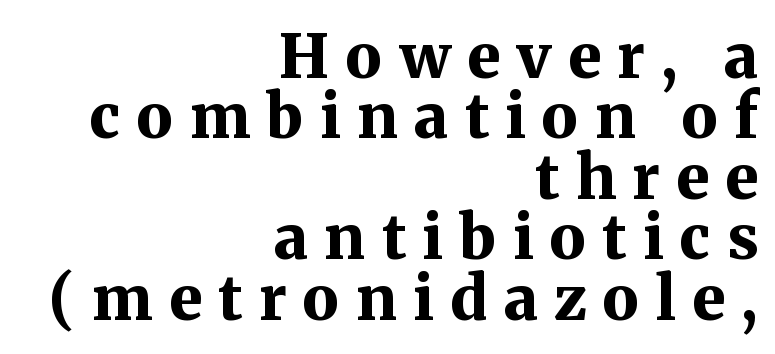
Q: Is the text bold? A: Yes.
Q: Is the text italic (slanted)? A: No, it is upright.
Q: Is the typeface a serif or a sans-serif typeface? A: Serif.
Q: Is the text underlined? A: No.
Q: How is the paragraph aligned? A: Right-aligned.
Q: Is the spacing between letters normal or unusually wide? A: Unusually wide.
Q: Is the spacing between lines tight, normal or loose? A: Tight.
Q: Width (condensed, normal, or wide)? A: Normal.
Q: Stroke contrast? A: Medium.
Q: x-height? A: Medium.
Q: Monospaced? A: No.
